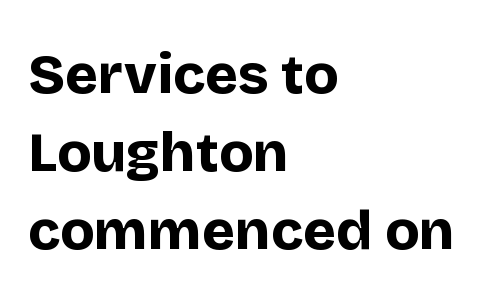
The image shows 56 px bold sans-serif type, upright; set left-aligned, normal line spacing (1.39x), normal letter spacing, not underlined; low stroke contrast and a large x-height.
